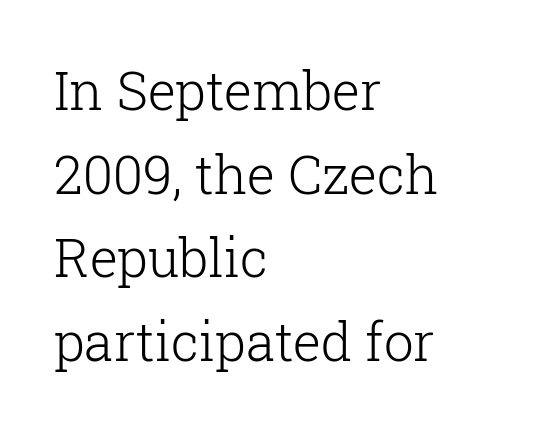
Q: Is the text bold? A: No.
Q: Is the text italic (slanted)? A: No, it is upright.
Q: Is the typeface a serif or a sans-serif typeface? A: Serif.
Q: Is the text underlined? A: No.
Q: How is the paragraph aligned? A: Left-aligned.
Q: Is the spacing between letters normal or unusually wide? A: Normal.
Q: Is the spacing between lines tight, normal or loose? A: Normal.
Q: Width (condensed, normal, or wide)? A: Normal.
Q: Stroke contrast? A: Low.
Q: x-height? A: Medium.
Q: Monospaced? A: No.
